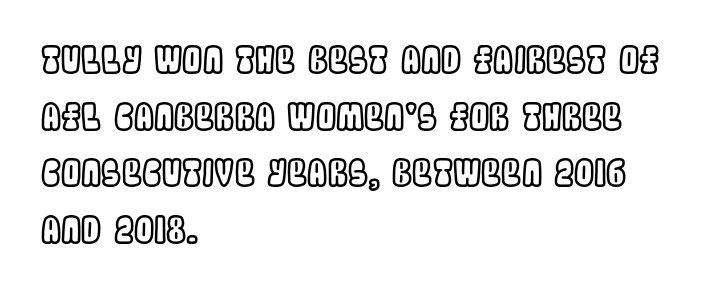
Alignment: flush left. The line texture is even and compact thanks to regular tracking. You can tell it's not italic because the verticals are truly vertical. Regarding leading, the lines here are spaced in the standard way.
